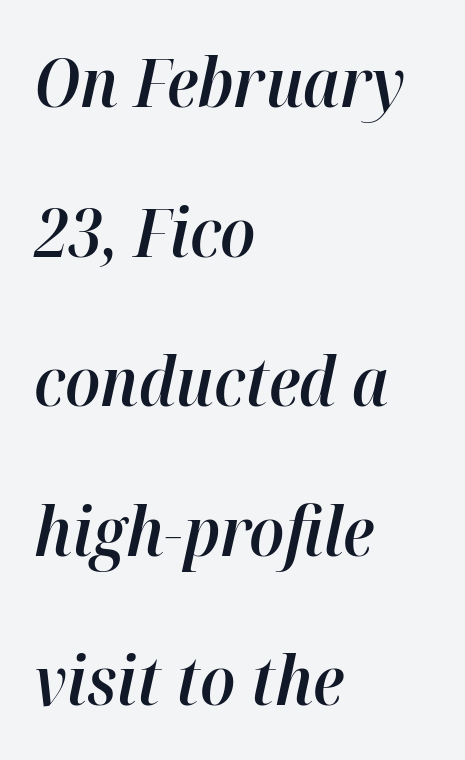
One-word summary of the alignment: left. Type without underlining. Compared with typical paragraphs, the rows here are farther apart. Its strokes are somewhat broadened, the hallmark of semibold type. The whole block is typeset with a tilt.
